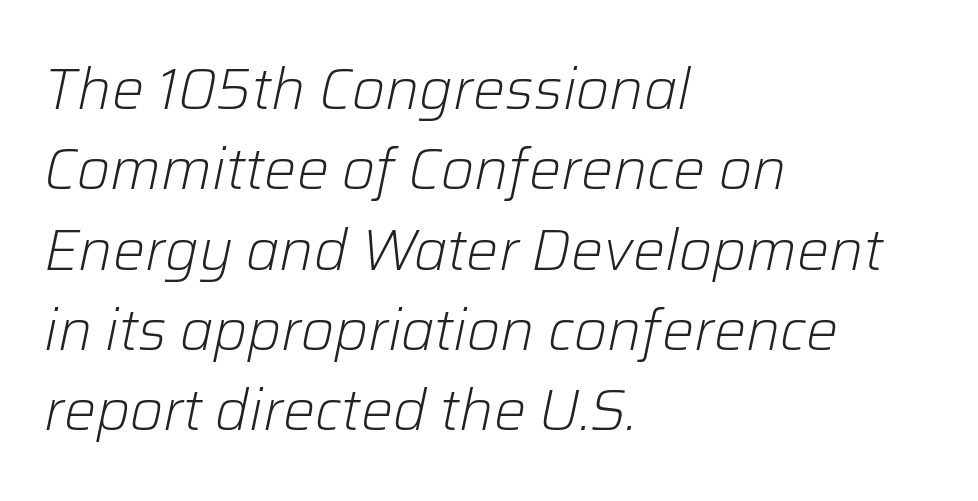
One glance says typical: line gaps are just what's usual. Here the designer chose a conventional face with non-uniform glyph widths. Between one letter and the next there's only the usual sliver of space. The lines in this sample share a left origin and differ only in where they stop. The glyphs are unaccompanied by any horizontal stroke below them. The typesetting does not lean heavy: it is not bold.
